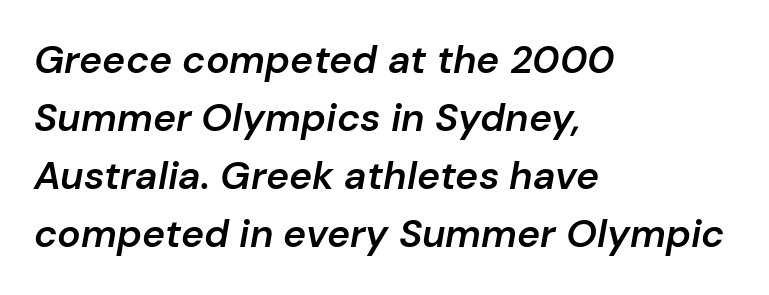
Varying glyph widths throughout — classic text-font behaviour. Quick note: italic. If you drew a ruler down the left edge, every line would touch it. Short note: letters normally spaced. One glance says typical: line gaps are just what's usual. The passage shown is semibold, sitting just below true bold.
